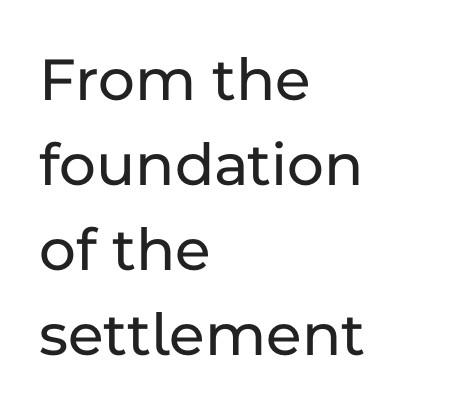
Q: Is the text italic (slanted)? A: No, it is upright.
Q: Is the typeface a serif or a sans-serif typeface? A: Sans-serif.
Q: Is the text underlined? A: No.
Q: How is the paragraph aligned? A: Left-aligned.
Q: Is the spacing between letters normal or unusually wide? A: Normal.
Q: Is the spacing between lines tight, normal or loose? A: Normal.
Q: Width (condensed, normal, or wide)? A: Normal.
Q: Stroke contrast? A: Low.
Q: x-height? A: Medium.
Q: Monospaced? A: No.
